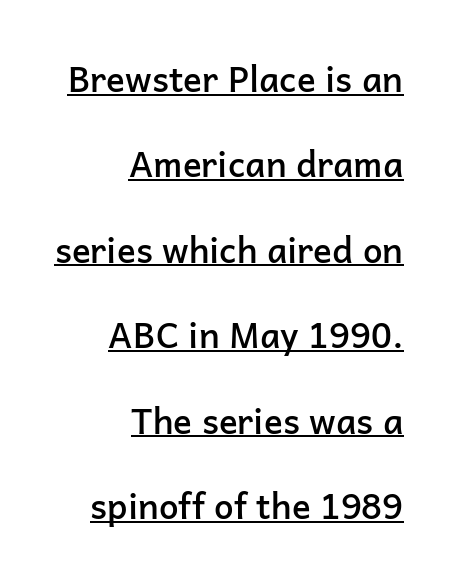
{"serif": "no", "italic": "no", "bold": "semi", "weight": "semibold", "width": "normal", "stroke_contrast": "low", "x_height": "medium", "monospaced": "no", "underline": "yes", "align": "right", "line_spacing": "loose", "line_spacing_ratio": 2.44, "letter_spacing": "normal", "letter_spacing_em": 0.0, "glyph_px": 35}
